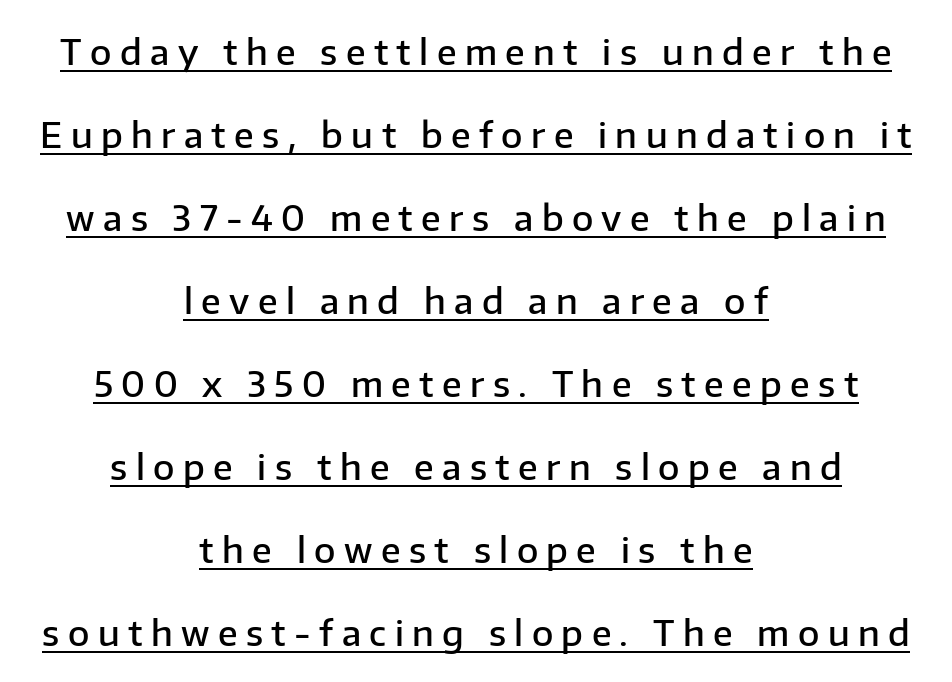
The image shows 35 px semibold sans-serif type, upright; set centered, loose line spacing (2.37x), unusually wide letter spacing (+0.24 em), underlined; low stroke contrast and a medium x-height.
